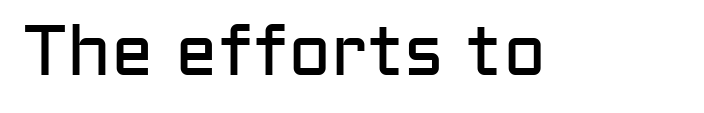
Proportional: the letters do not fall into vertical columns. The passage shown is not bold in any degree. Examine the stroke ends and you'll find no serifs. Each row of text sits above clean, open space. No extra tracking has been applied to these lines. In terms of posture, this sample is upright.
